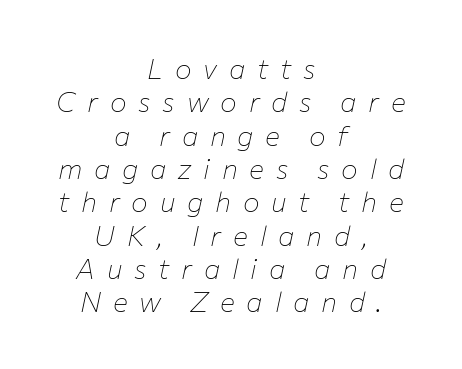
Observe the lean: these are italic letterforms. The passage shown is typed in a proportional face where columns would drift. No letter is thick-stroked: the sample isn't bold. Does extra space separate the letters? Yes, quite a lot of it.
